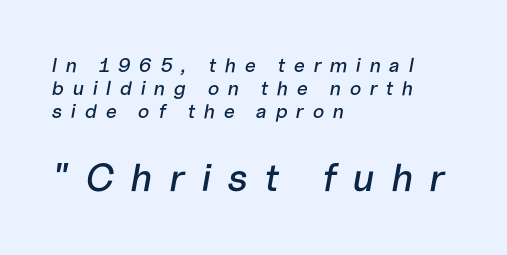
The rendering anchors every line to the left-hand side. Compared with typical body copy, the letter spacing here is much looser. The specimen omits any rule beneath the text block's lines. Every character sits at an angle, as italics do. Notice how descenders almost collide with the ascenders below — that's tight leading. Look at the glyph heights: the lower group is clearly the bigger setting.
